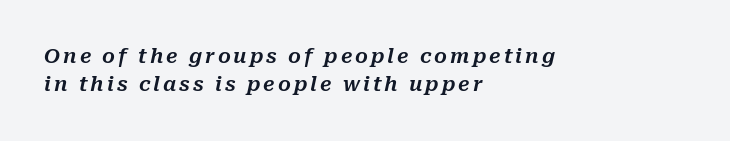
Descenders are the only things crossing below the line. A normal amount of white space separates one row of letters from the next. These lines stack with their left ends in a neat column. Is the type slanted? Yes — the strokes lean at a clear angle.
